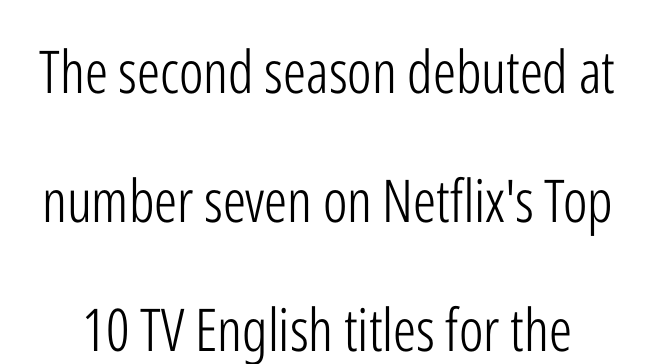
{"serif": "no", "italic": "no", "bold": "no", "weight": "light", "width": "condensed", "stroke_contrast": "low", "x_height": "medium", "monospaced": "no", "underline": "no", "line_spacing": "loose", "line_spacing_ratio": 2.19, "letter_spacing": "normal", "letter_spacing_em": 0.0, "glyph_px": 59}
